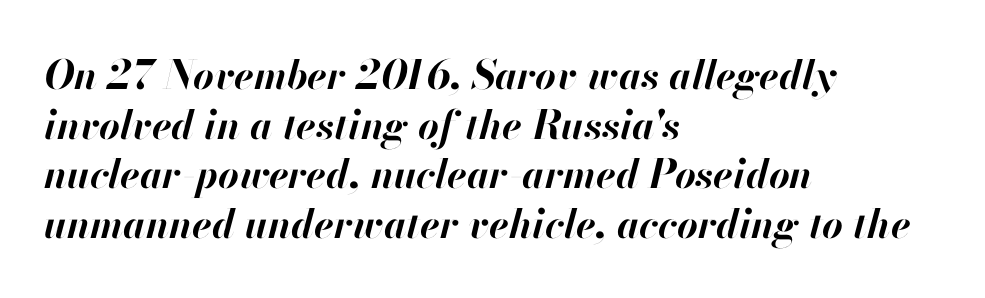
{"italic": "yes", "lean": "right", "slant_degrees": 13, "bold": "yes", "weight": "bold", "width": "normal", "stroke_contrast": "high", "x_height": "small", "monospaced": "no", "underline": "no", "align": "left", "line_spacing_ratio": 1.24, "letter_spacing": "normal", "letter_spacing_em": 0.0, "glyph_px": 40}
